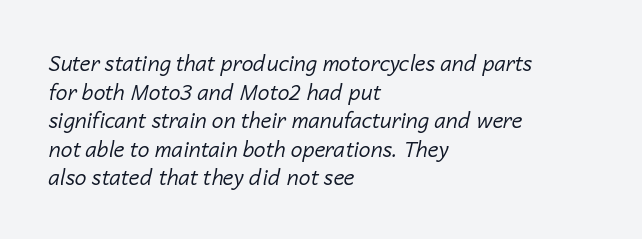
The image shows 21 px text type, italic (leaning right); set left-aligned, normal line spacing (1.36x), normal letter spacing, not underlined.
